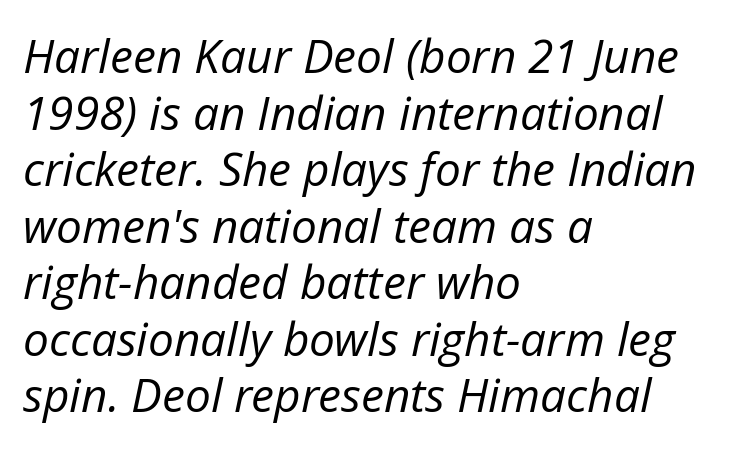
The image shows 46 px regular-weight type, italic (leaning right); set left-aligned, line spacing 1.23x, normal letter spacing, not underlined; low stroke contrast and a medium x-height.
